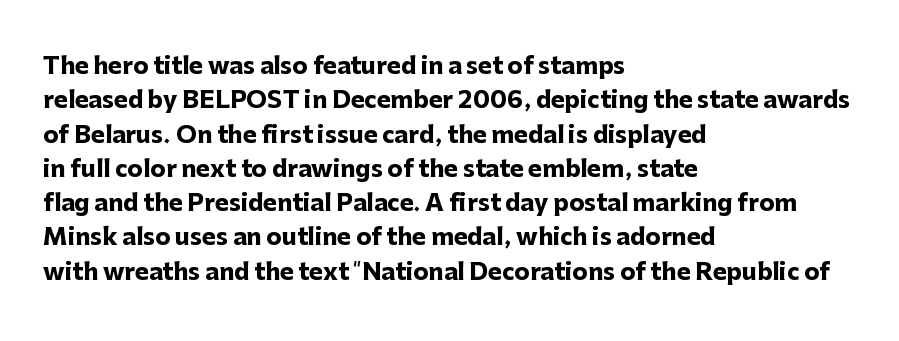
The image shows 23 px bold type, upright; set left-aligned, normal line spacing (1.49x), normal letter spacing, not underlined.
